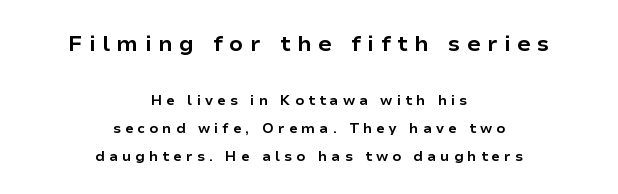
Q: Is the text bold? A: Yes.
Q: Is the text italic (slanted)? A: No, it is upright.
Q: Is the text underlined? A: No.
Q: How is the paragraph aligned? A: Centered.
Q: Is the spacing between letters normal or unusually wide? A: Unusually wide.
Q: Is the spacing between lines tight, normal or loose? A: Loose.
Q: Which block of text is set in a larger size, the first (top) or the second (bottom)? A: The first (top) one.
